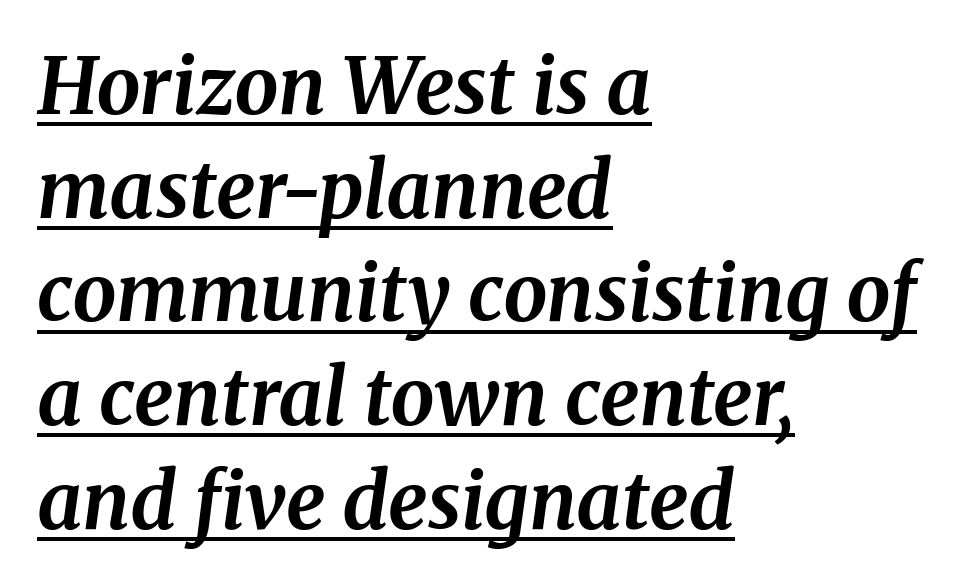
Q: Is the text bold? A: Yes.
Q: Is the text italic (slanted)? A: Yes, it leans right by about 8 degrees.
Q: Is the typeface a serif or a sans-serif typeface? A: Serif.
Q: Is the text underlined? A: Yes.
Q: How is the paragraph aligned? A: Left-aligned.
Q: Is the spacing between letters normal or unusually wide? A: Normal.
Q: Is the spacing between lines tight, normal or loose? A: Normal.
Q: Width (condensed, normal, or wide)? A: Normal.
Q: Stroke contrast? A: Medium.
Q: x-height? A: Medium.
Q: Monospaced? A: No.
